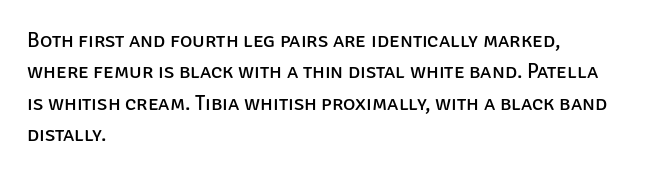
The image shows 21 px text type, upright; set left-aligned, normal line spacing (1.5x), normal letter spacing, not underlined.
